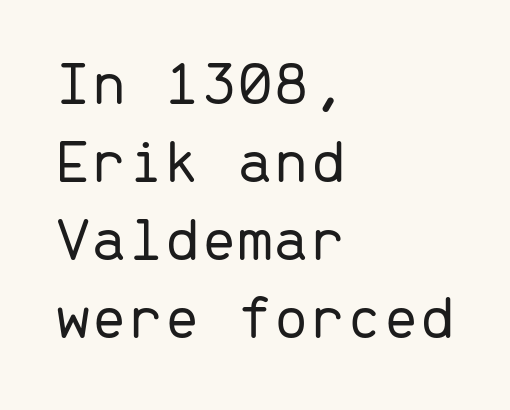
Layout note: lines flush left. This sample has the even, mechanical cadence of fixed-width lettering. Check the space under the baseline: it is left empty. On a weight scale, this lands at 450 or below. These lines were composed using upright roman letters. The passage shown is typeset with a sans-serif family.
